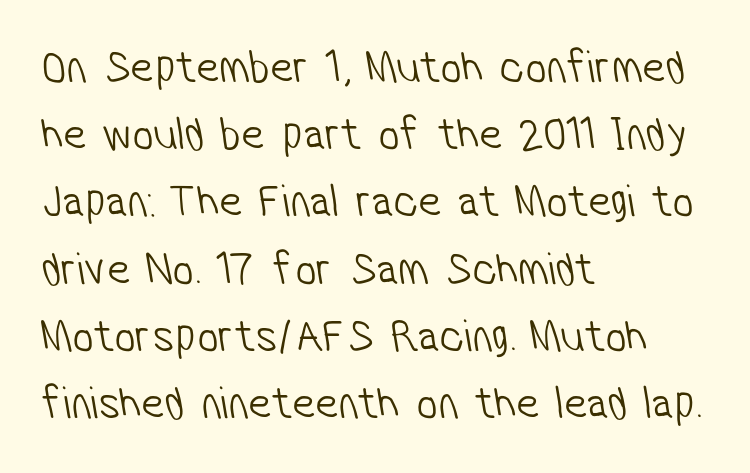
The image shows 47 px light, condensed sans-serif type; set left-aligned, normal line spacing (1.43x), normal letter spacing, not underlined; low stroke contrast and a medium x-height.
